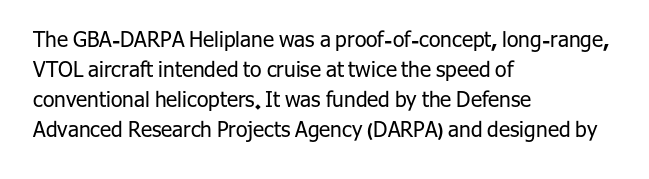
The image shows 21 px text type, upright; set left-aligned, normal line spacing (1.43x), normal letter spacing, not underlined.
